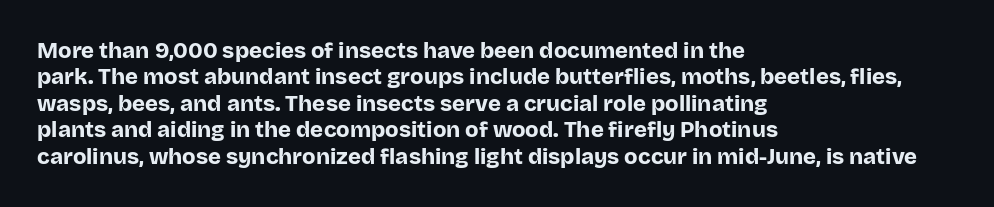
The image shows 22 px bold type, upright; set left-aligned, line spacing 1.2x, normal letter spacing, not underlined.
